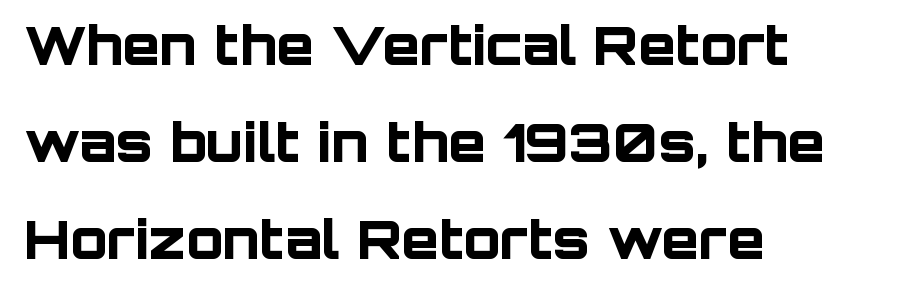
{"serif": "no", "italic": "no", "bold": "yes", "weight": "bold", "width": "normal", "stroke_contrast": "low", "x_height": "large", "monospaced": "no", "underline": "no", "align": "left", "line_spacing_ratio": 1.8, "letter_spacing": "normal", "letter_spacing_em": 0.0, "glyph_px": 54}
